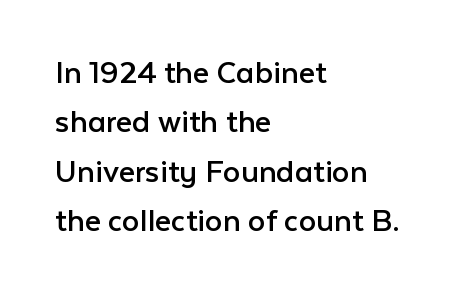
{"serif": "no", "italic": "no", "bold": "no", "weight": "regular", "width": "normal", "stroke_contrast": "low", "x_height": "medium", "monospaced": "no", "underline": "no", "align": "left", "line_spacing": "normal", "line_spacing_ratio": 1.41, "letter_spacing": "normal", "letter_spacing_em": 0.0, "glyph_px": 35}
